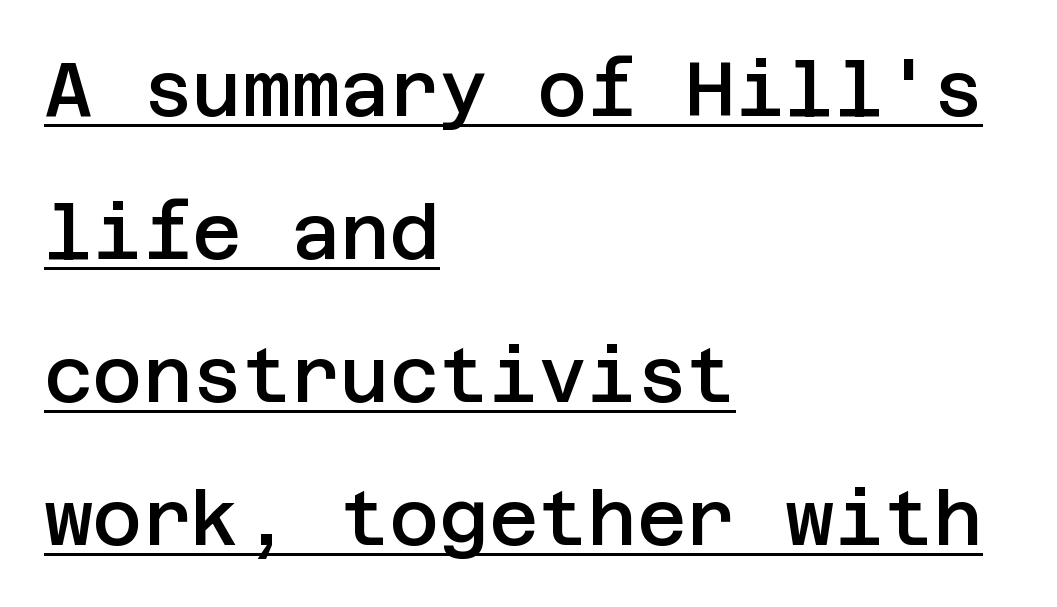
The image shows 76 px semibold sans-serif type, upright; set left-aligned, line spacing 1.88x, normal letter spacing, underlined; low stroke contrast and a large x-height.
